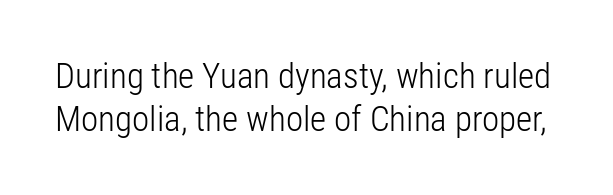
The image shows 35 px light, condensed sans-serif type, upright; set line spacing 1.22x, normal letter spacing, not underlined; low stroke contrast and a medium x-height.
